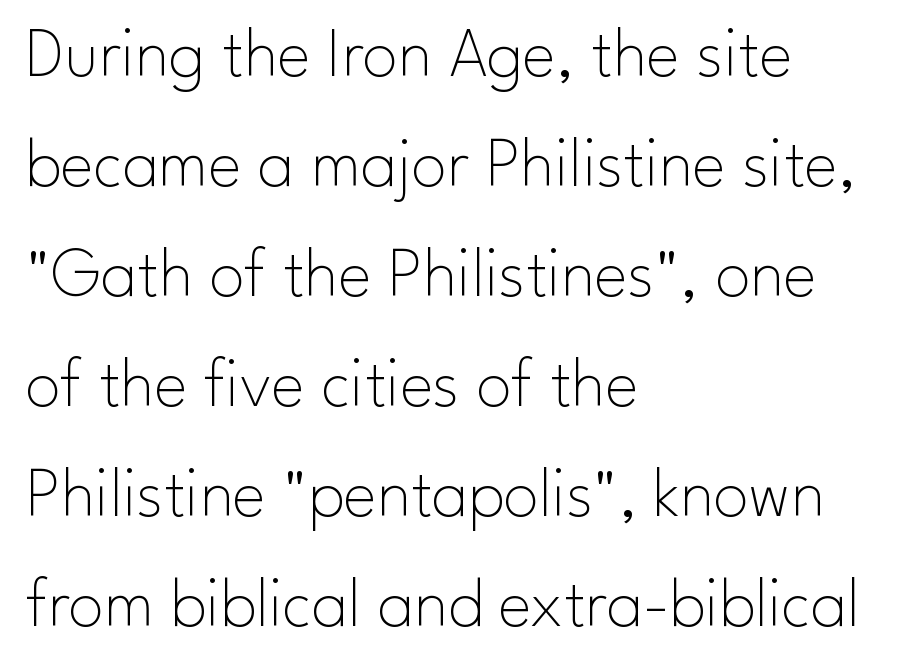
Q: Is the text bold? A: No.
Q: Is the text italic (slanted)? A: No, it is upright.
Q: Is the typeface a serif or a sans-serif typeface? A: Sans-serif.
Q: Is the text underlined? A: No.
Q: How is the paragraph aligned? A: Left-aligned.
Q: Is the spacing between letters normal or unusually wide? A: Normal.
Q: Is the spacing between lines tight, normal or loose? A: Normal.
Q: Width (condensed, normal, or wide)? A: Normal.
Q: Stroke contrast? A: Low.
Q: x-height? A: Small.
Q: Monospaced? A: No.
